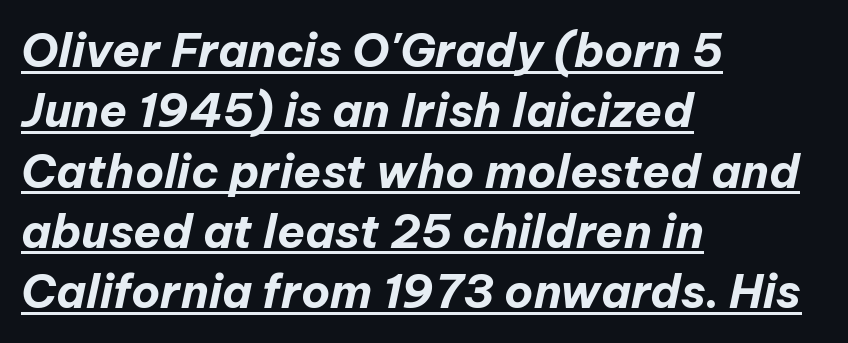
Where is the straight margin? On the left. Baseline-to-baseline distance is the conventional proportion of letter height. Inter-character spacing is left at the font's built-in metrics. The letters advance in unequal steps, a hallmark of proportional type. Emphasis-style slanted type is in use. Thick stems and heavy bowls — unmistakably bold.
